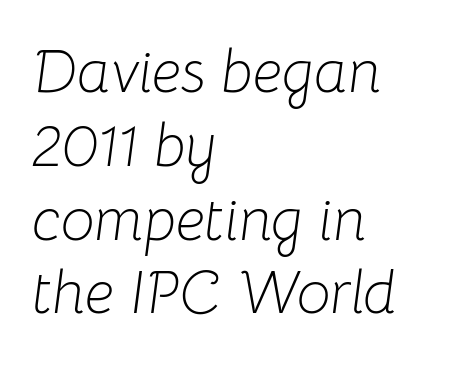
{"italic": "yes", "lean": "right", "slant_degrees": 8, "bold": "no", "weight": "light", "width": "normal", "stroke_contrast": "low", "x_height": "medium", "monospaced": "no", "underline": "no", "align": "left", "line_spacing_ratio": 1.23, "letter_spacing": "normal", "letter_spacing_em": 0.0, "glyph_px": 60}
